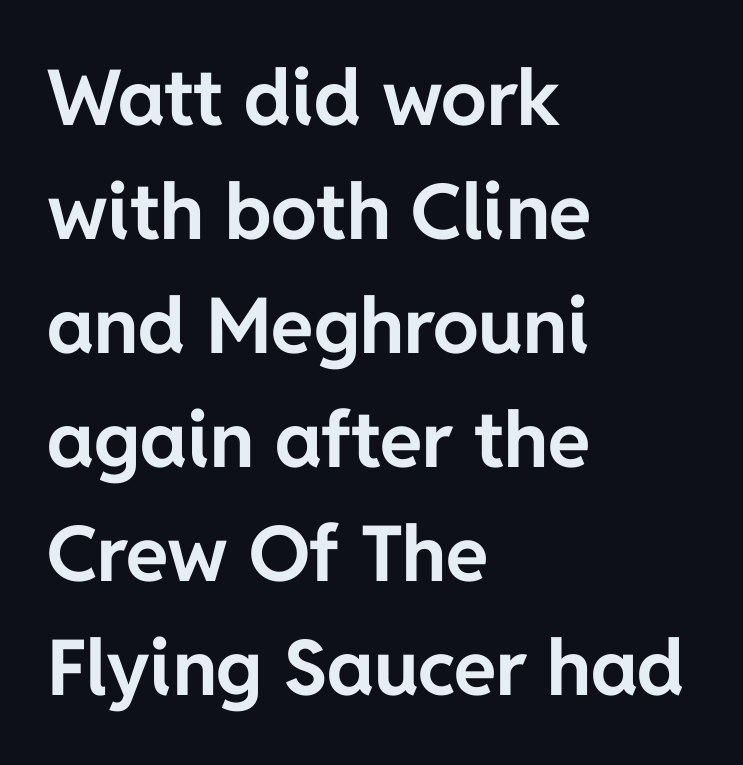
The image shows 77 px bold sans-serif type, upright; set left-aligned, normal line spacing (1.48x), normal letter spacing, not underlined; low stroke contrast and a medium x-height.
